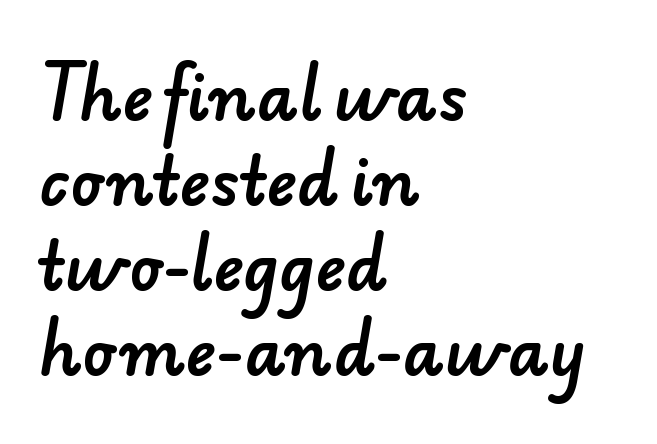
{"serif": "no", "width": "normal", "stroke_contrast": "low", "x_height": "small", "monospaced": "no", "underline": "no", "align": "left", "line_spacing": "normal", "line_spacing_ratio": 1.33, "letter_spacing": "normal", "letter_spacing_em": 0.0, "glyph_px": 64}
